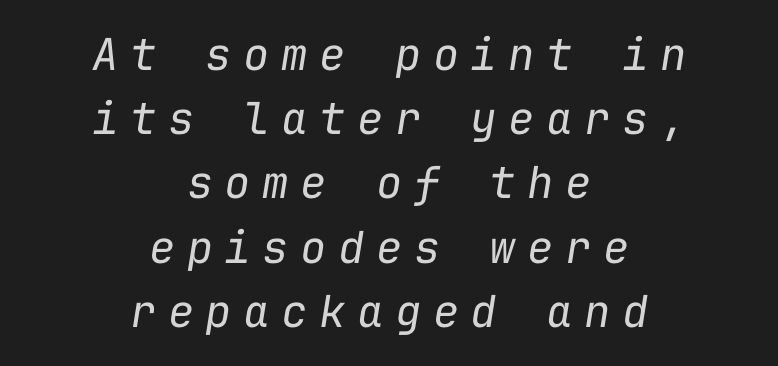
The image shows 44 px regular-weight type, italic (leaning right), monospaced; set centered, normal line spacing (1.46x), unusually wide letter spacing (+0.26 em), not underlined; low stroke contrast and a medium x-height.
